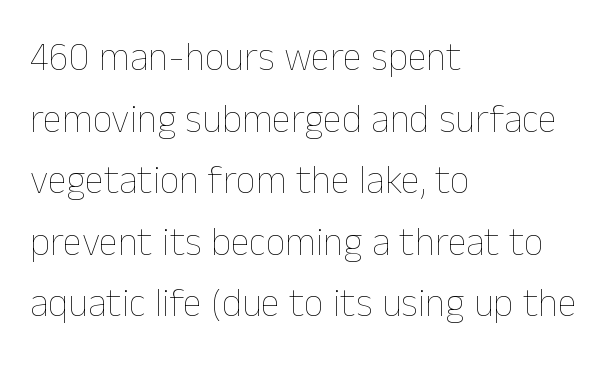
Q: Is the text bold? A: No.
Q: Is the text italic (slanted)? A: No, it is upright.
Q: Is the text underlined? A: No.
Q: How is the paragraph aligned? A: Left-aligned.
Q: Is the spacing between letters normal or unusually wide? A: Normal.
Q: Is the spacing between lines tight, normal or loose? A: Normal.
Q: Width (condensed, normal, or wide)? A: Normal.
Q: Stroke contrast? A: Low.
Q: x-height? A: Medium.
Q: Monospaced? A: No.
